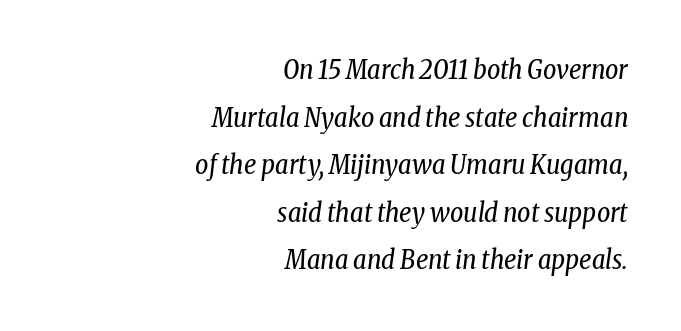
The image shows 26 px text type, italic (leaning right); set right-aligned, line spacing 1.83x, normal letter spacing, not underlined.
